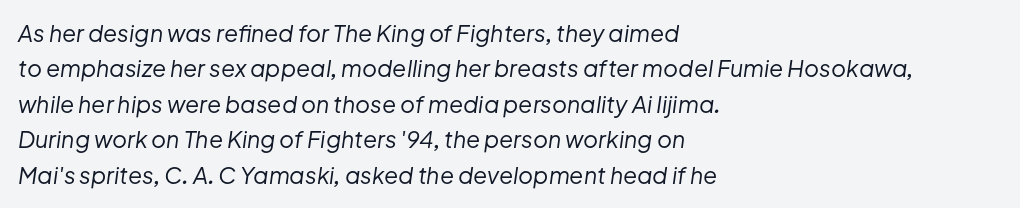
Q: Is the text bold? A: No.
Q: Is the text italic (slanted)? A: Yes, it leans right by about 8 degrees.
Q: Is the text underlined? A: No.
Q: How is the paragraph aligned? A: Left-aligned.
Q: Is the spacing between letters normal or unusually wide? A: Normal.
Q: Is the spacing between lines tight, normal or loose? A: Normal.
